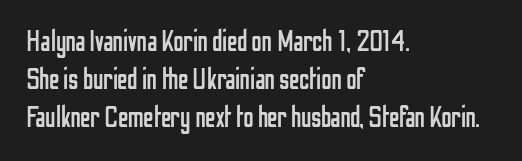
Q: Is the text bold? A: No.
Q: Is the text italic (slanted)? A: No, it is upright.
Q: Is the typeface a serif or a sans-serif typeface? A: Sans-serif.
Q: Is the text underlined? A: No.
Q: How is the paragraph aligned? A: Left-aligned.
Q: Is the spacing between letters normal or unusually wide? A: Normal.
Q: Is the spacing between lines tight, normal or loose? A: Normal.
Q: Width (condensed, normal, or wide)? A: Condensed.
Q: Stroke contrast? A: Low.
Q: x-height? A: Medium.
Q: Monospaced? A: No.
